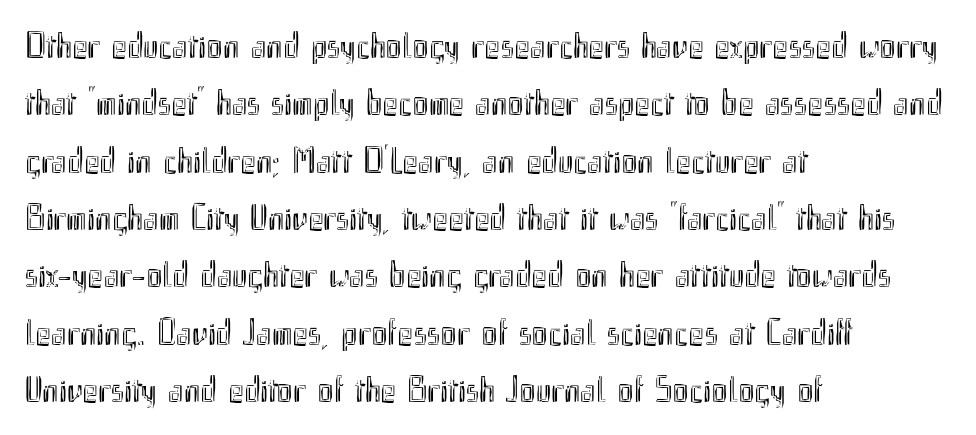
The image shows 37 px condensed type, upright; set left-aligned, normal line spacing (1.55x), normal letter spacing, not underlined; a small x-height.
